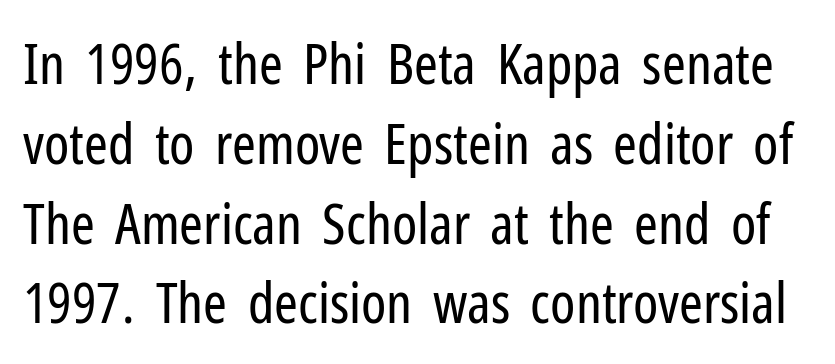
The image shows 57 px regular-weight, condensed sans-serif type, upright; set normal line spacing (1.4x), normal letter spacing, not underlined; low stroke contrast and a medium x-height.
